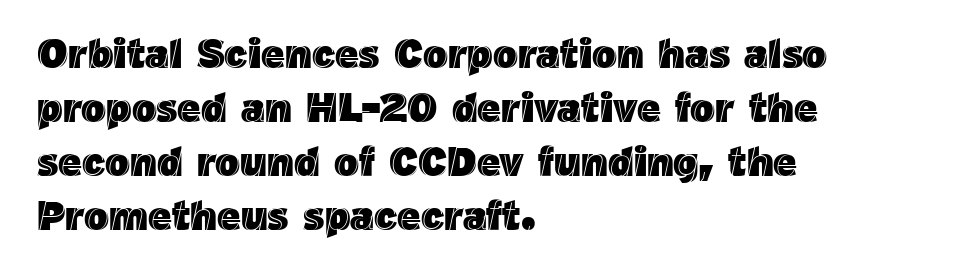
Notice how descenders clear the ascenders below comfortably — that's standard leading. In terms of letterspacing, this is plain default setting. This sample has the flowing, uneven cadence of proportional lettering. A clean baseline with only descenders dipping below it.
